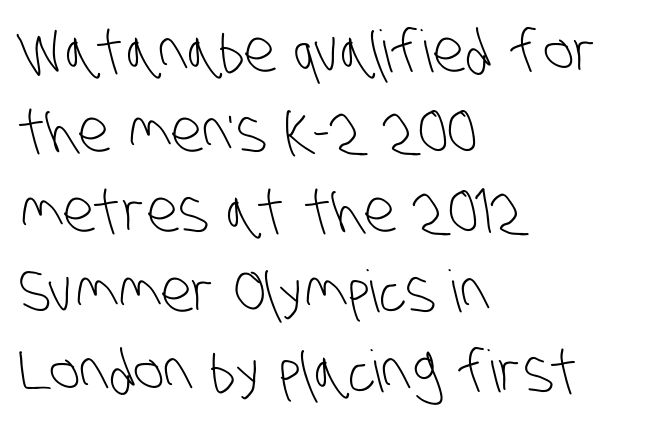
The image shows 58 px light, condensed sans-serif type; set left-aligned, normal line spacing (1.38x), normal letter spacing, not underlined; low stroke contrast and a large x-height.
